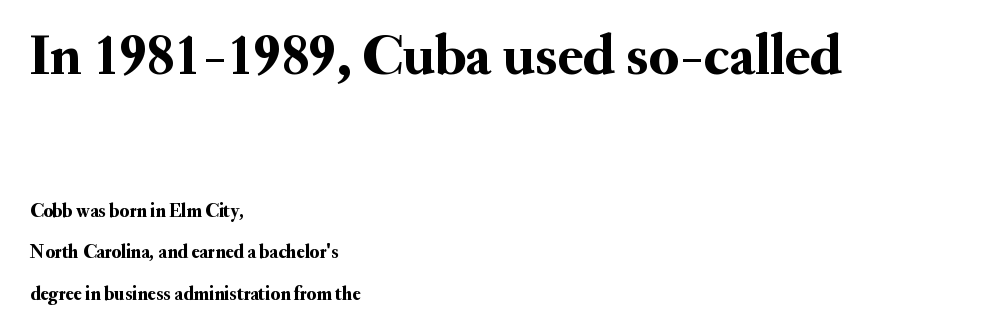
{"serif": "yes", "italic": "no", "width": "normal", "stroke_contrast": "medium", "x_height": "small", "monospaced": "no", "underline": "no", "align": "left", "line_spacing": "loose", "line_spacing_ratio": 2.17, "letter_spacing": "normal", "letter_spacing_em": 0.0, "larger_block": "first", "size_ratio": 3.05, "glyph_px": 58}
